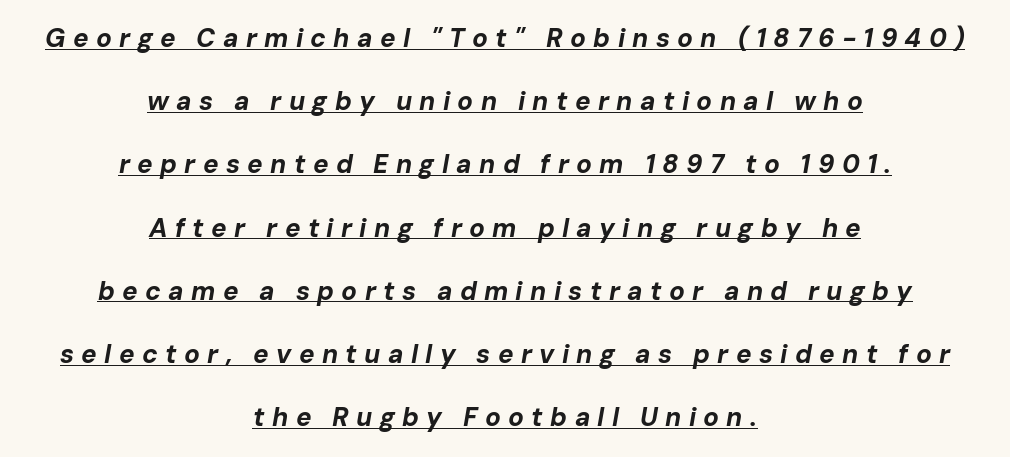
{"italic": "yes", "lean": "right", "slant_degrees": 10, "bold": "yes", "underline": "yes", "align": "center", "line_spacing": "loose", "line_spacing_ratio": 2.43, "letter_spacing": "wide", "letter_spacing_em": 0.28, "glyph_px": 26}
